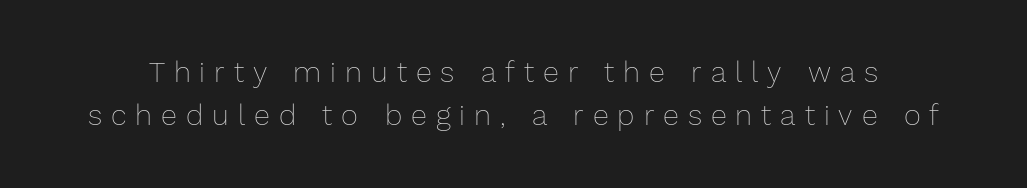
The image shows 29 px thin type, upright; set normal line spacing (1.48x), unusually wide letter spacing (+0.31 em), not underlined; low stroke contrast and a medium x-height.
